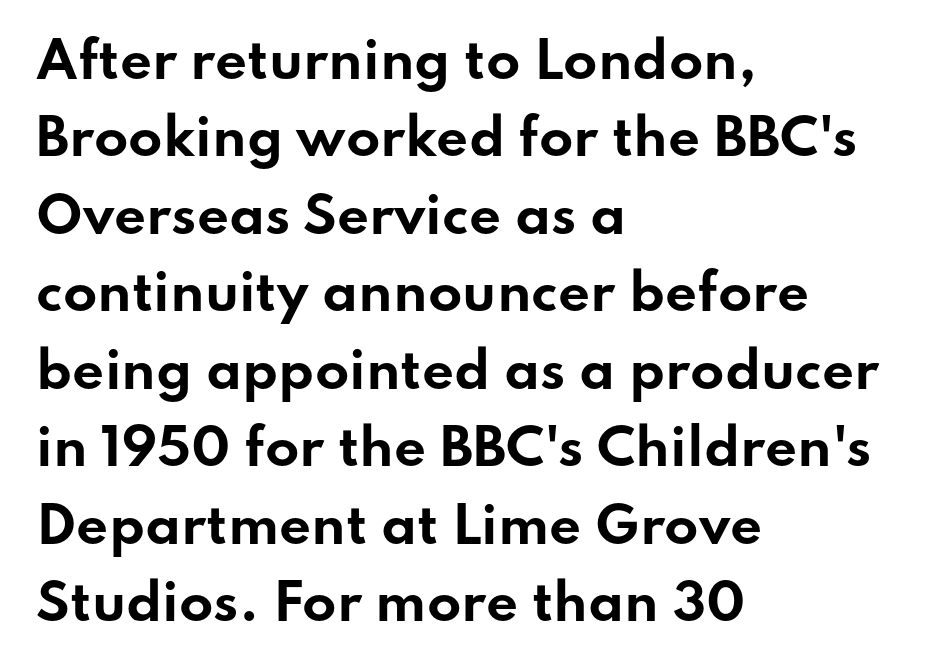
Its strokes are broad and dark, the hallmark of bold type. Each letter keeps its own natural width here, so spacing adapts to shape. How are the letters spaced? Ordinarily, with no added tracking. Each letter's strokes conclude bluntly, with no projecting serifs. Horizontal alignment here is leftward, the default for most running prose. Ordinary non-slanted type is in use.
